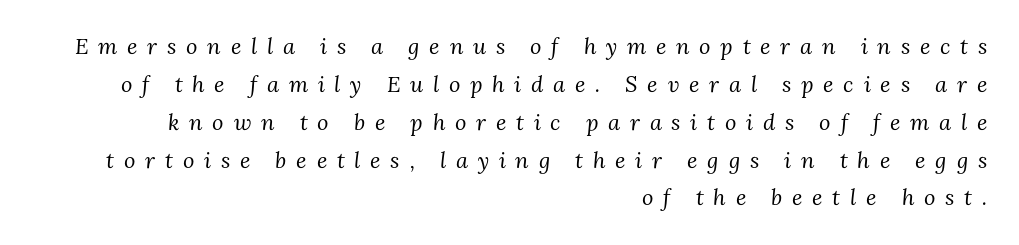
Q: Is the text bold? A: No.
Q: Is the text italic (slanted)? A: Yes, it leans right by about 3 degrees.
Q: Is the text underlined? A: No.
Q: How is the paragraph aligned? A: Right-aligned.
Q: Is the spacing between letters normal or unusually wide? A: Unusually wide.
